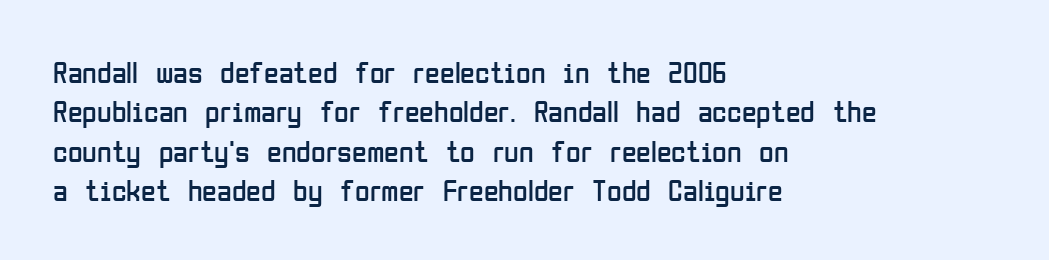
{"serif": "no", "italic": "no", "bold": "no", "weight": "regular", "width": "condensed", "stroke_contrast": "low", "x_height": "medium", "monospaced": "no", "underline": "no", "align": "left", "line_spacing": "normal", "line_spacing_ratio": 1.31, "letter_spacing": "normal", "letter_spacing_em": 0.0, "glyph_px": 30}
